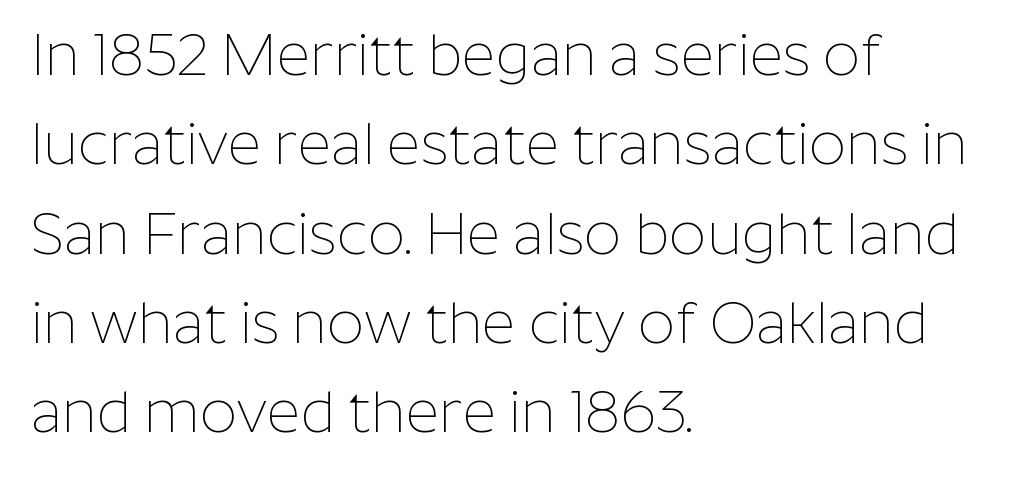
{"serif": "no", "italic": "no", "bold": "no", "weight": "thin", "width": "normal", "stroke_contrast": "low", "x_height": "medium", "monospaced": "no", "underline": "no", "align": "left", "line_spacing": "normal", "line_spacing_ratio": 1.54, "letter_spacing": "normal", "letter_spacing_em": 0.0, "glyph_px": 58}
